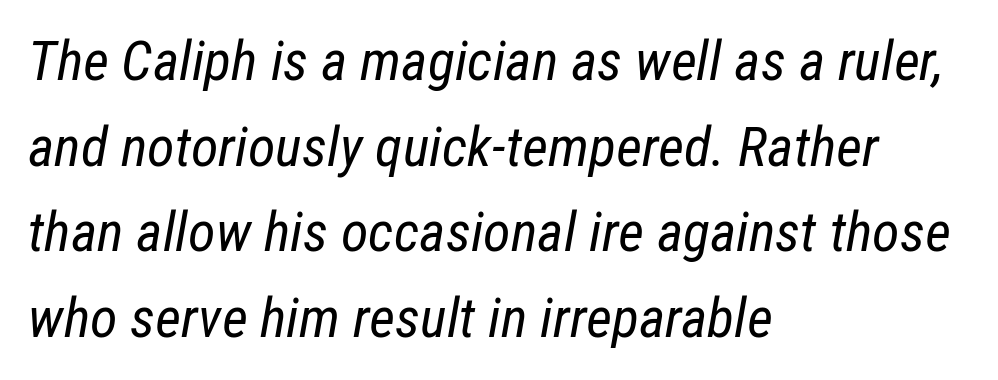
The image shows 56 px regular-weight, condensed type, italic (leaning right); set left-aligned, normal line spacing (1.53x), normal letter spacing, not underlined; low stroke contrast and a medium x-height.
